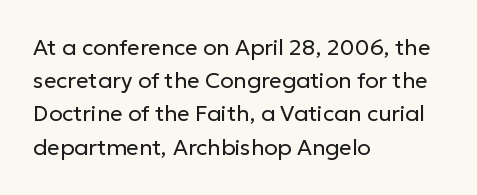
Q: Is the text bold? A: No.
Q: Is the text italic (slanted)? A: No, it is upright.
Q: Is the text underlined? A: No.
Q: How is the paragraph aligned? A: Left-aligned.
Q: Is the spacing between letters normal or unusually wide? A: Normal.
Q: Is the spacing between lines tight, normal or loose? A: Normal.
